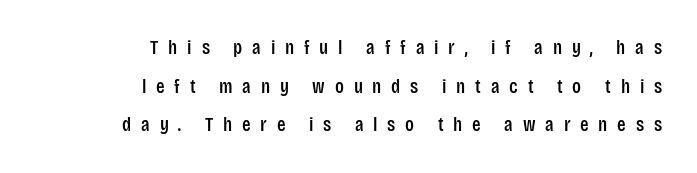
{"italic": "no", "underline": "no", "align": "right", "line_spacing": "loose", "line_spacing_ratio": 1.93, "letter_spacing": "wide", "letter_spacing_em": 0.49, "glyph_px": 20}
